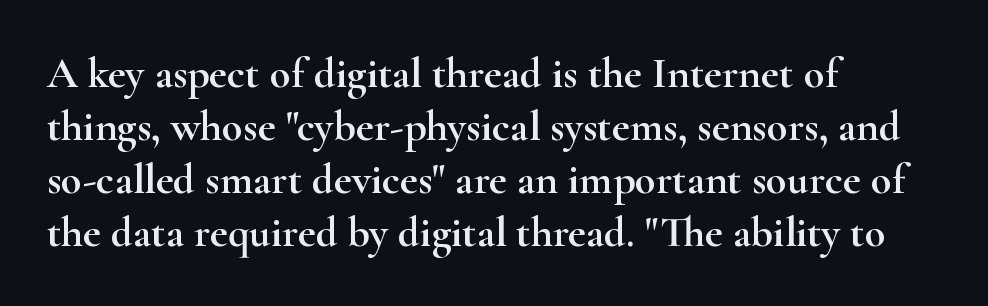
{"serif": "yes", "italic": "no", "width": "wide", "stroke_contrast": "high", "x_height": "small", "monospaced": "no", "underline": "no", "align": "left", "line_spacing_ratio": 1.23, "letter_spacing": "normal", "letter_spacing_em": 0.0, "glyph_px": 43}
